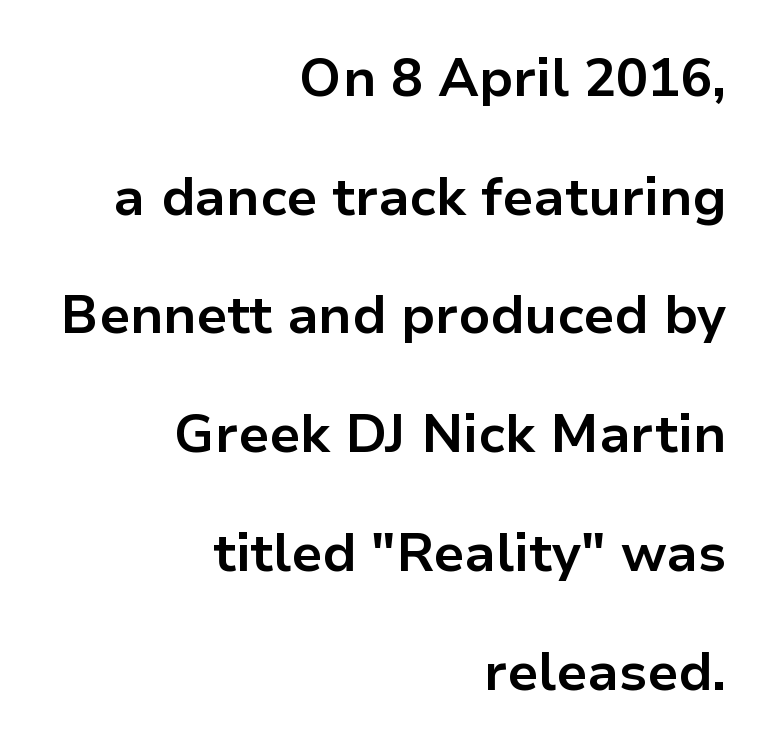
{"serif": "no", "italic": "no", "bold": "yes", "weight": "bold", "width": "normal", "stroke_contrast": "low", "x_height": "medium", "monospaced": "no", "underline": "no", "align": "right", "line_spacing": "loose", "line_spacing_ratio": 2.24, "letter_spacing": "normal", "letter_spacing_em": 0.0, "glyph_px": 53}
